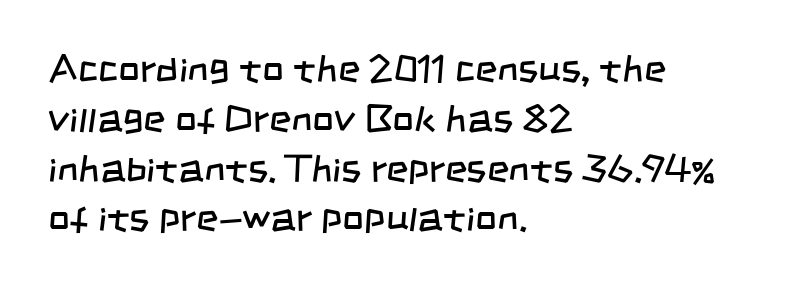
Bare-footed words on every line. The font family rendered here belongs to the sans-serif group. The font is comparable to plain body text, perhaps lighter. Reading down the block, your eye returns to a fixed left position each line. Leading: standard.
